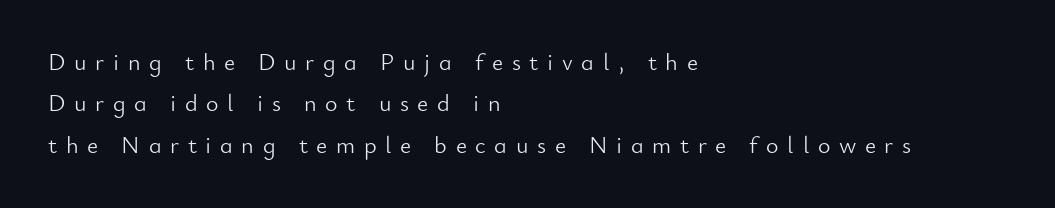
The image shows 24 px text type, upright; set left-aligned, line spacing 1.72x, unusually wide letter spacing (+0.36 em), not underlined.
